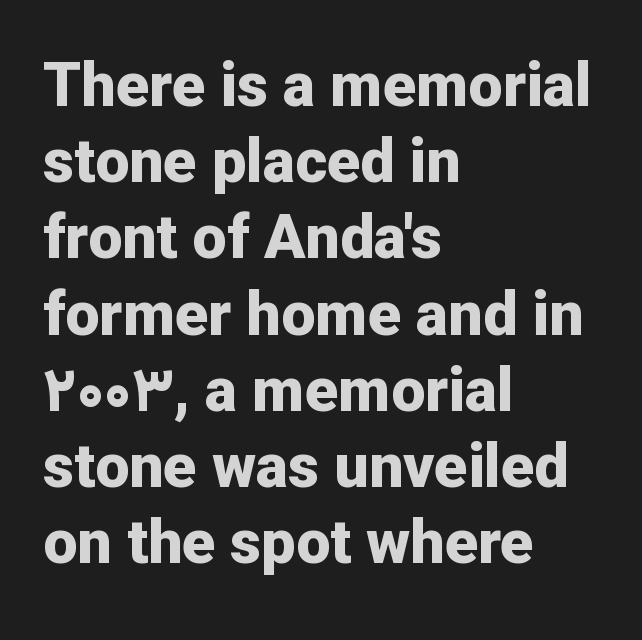
Descenders are the only things crossing below the line. This is roman type, the default non-slanted kind. This sample is left-justified, so line endings fall wherever the words run out. Honestly, the letter spacing is just normal — you wouldn't notice it. The designer went with a sans here, leaving each stem footless. Character widths vary here, with narrow letters taking less room than wide ones.
